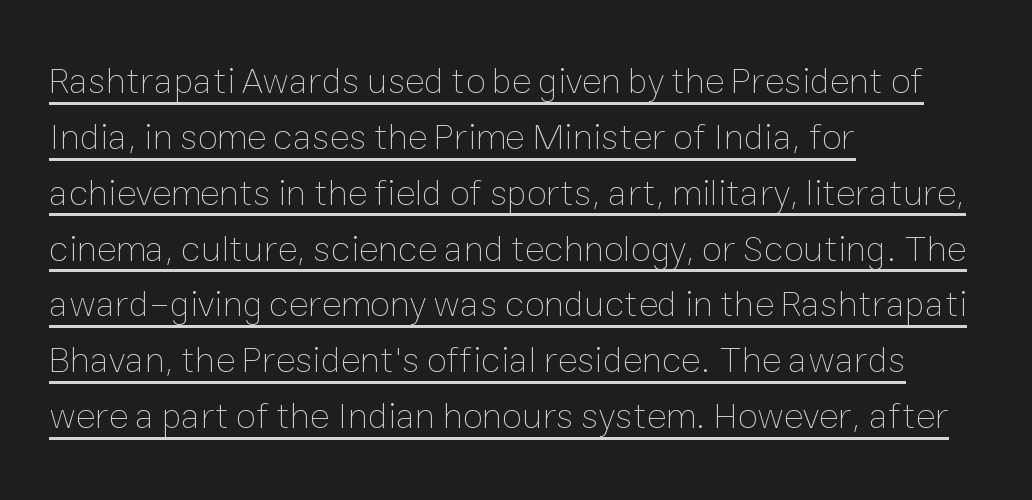
{"italic": "no", "bold": "no", "weight": "thin", "width": "normal", "stroke_contrast": "low", "x_height": "medium", "monospaced": "no", "underline": "yes", "align": "left", "line_spacing": "normal", "line_spacing_ratio": 1.51, "letter_spacing": "normal", "letter_spacing_em": 0.0, "glyph_px": 37}
